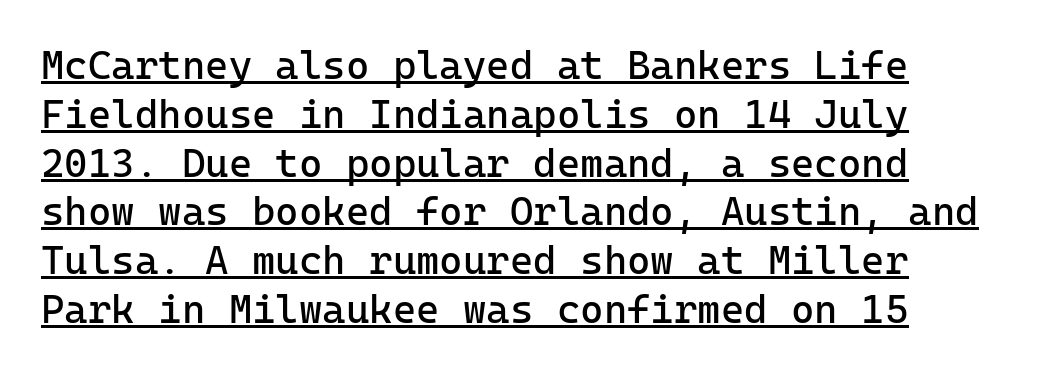
Q: Is the text bold? A: No.
Q: Is the text italic (slanted)? A: No, it is upright.
Q: Is the typeface a serif or a sans-serif typeface? A: Sans-serif.
Q: Is the text underlined? A: Yes.
Q: How is the paragraph aligned? A: Left-aligned.
Q: Is the spacing between letters normal or unusually wide? A: Normal.
Q: Width (condensed, normal, or wide)? A: Normal.
Q: Stroke contrast? A: Low.
Q: x-height? A: Medium.
